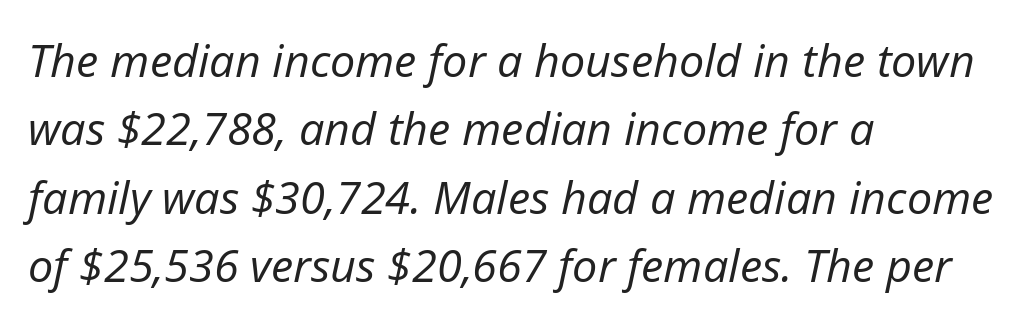
The image shows 45 px regular-weight type, italic (leaning right); set left-aligned, normal line spacing (1.52x), normal letter spacing, not underlined; low stroke contrast and a medium x-height.
